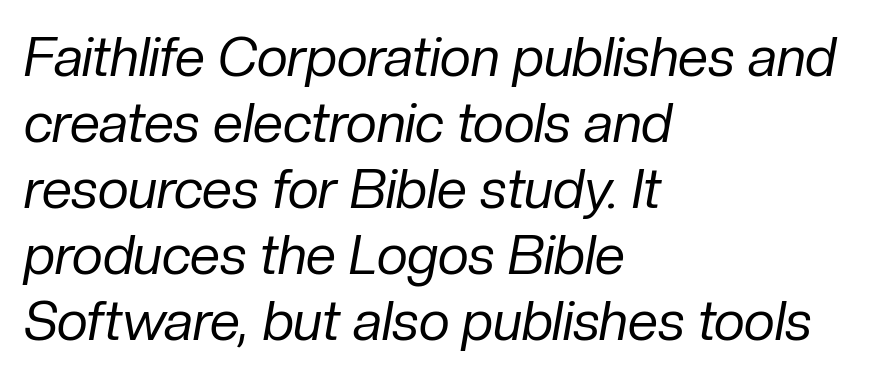
Q: Is the text bold? A: No.
Q: Is the text italic (slanted)? A: Yes, it leans right by about 10 degrees.
Q: Is the text underlined? A: No.
Q: How is the paragraph aligned? A: Left-aligned.
Q: Is the spacing between letters normal or unusually wide? A: Normal.
Q: Width (condensed, normal, or wide)? A: Normal.
Q: Stroke contrast? A: Low.
Q: x-height? A: Medium.
Q: Monospaced? A: No.
